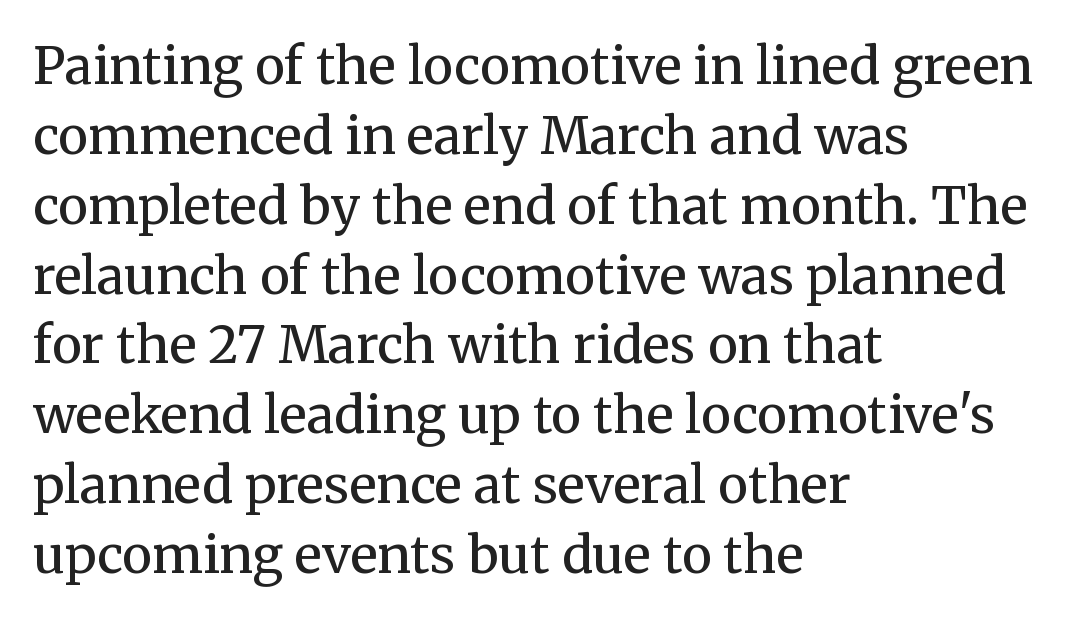
{"serif": "yes", "italic": "no", "bold": "no", "weight": "regular", "width": "normal", "stroke_contrast": "medium", "x_height": "medium", "monospaced": "no", "underline": "no", "align": "left", "line_spacing": "normal", "line_spacing_ratio": 1.37, "letter_spacing": "normal", "letter_spacing_em": 0.0, "glyph_px": 51}
